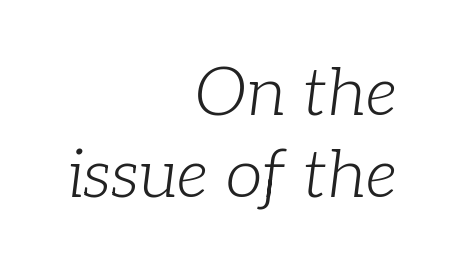
{"serif": "yes", "italic": "yes", "lean": "right", "slant_degrees": 7, "bold": "no", "weight": "light", "width": "normal", "stroke_contrast": "low", "x_height": "medium", "monospaced": "no", "underline": "no", "align": "right", "line_spacing_ratio": 1.22, "letter_spacing": "normal", "letter_spacing_em": 0.0, "glyph_px": 67}
